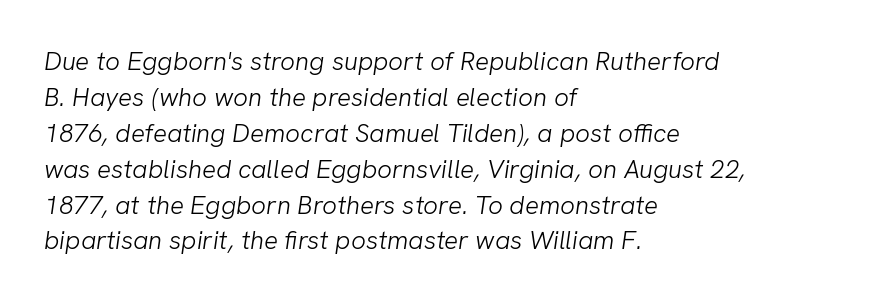
{"bold": "no", "underline": "no", "align": "left", "line_spacing": "normal", "line_spacing_ratio": 1.38, "letter_spacing": "normal", "letter_spacing_em": 0.0, "glyph_px": 26}
